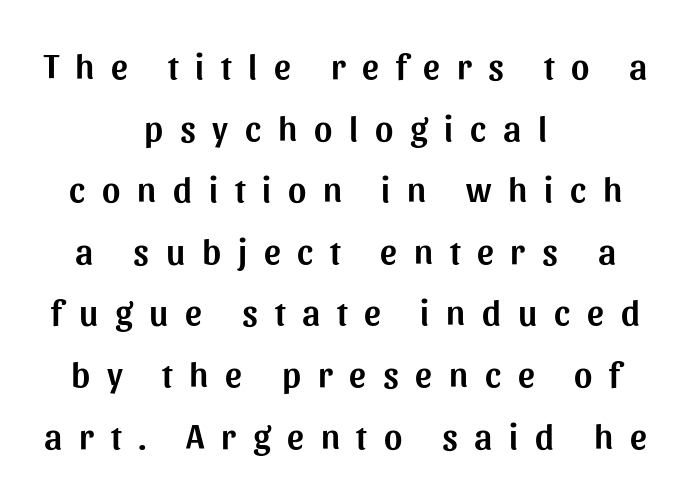
Q: Is the text italic (slanted)? A: No, it is upright.
Q: Is the typeface a serif or a sans-serif typeface? A: Sans-serif.
Q: Is the text underlined? A: No.
Q: How is the paragraph aligned? A: Centered.
Q: Is the spacing between letters normal or unusually wide? A: Unusually wide.
Q: Width (condensed, normal, or wide)? A: Normal.
Q: Stroke contrast? A: Medium.
Q: x-height? A: Medium.
Q: Monospaced? A: No.
